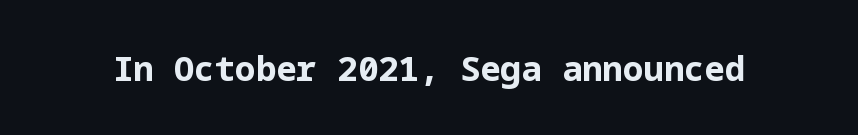
{"serif": "no", "italic": "no", "bold": "yes", "weight": "bold", "width": "normal", "stroke_contrast": "low", "x_height": "medium", "underline": "no", "letter_spacing": "normal", "letter_spacing_em": 0.0, "glyph_px": 34}
